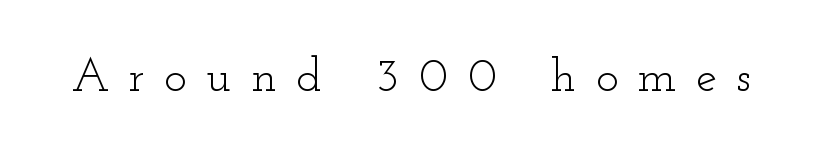
Q: Is the text bold? A: No.
Q: Is the text italic (slanted)? A: No, it is upright.
Q: Is the typeface a serif or a sans-serif typeface? A: Serif.
Q: Is the text underlined? A: No.
Q: Is the spacing between letters normal or unusually wide? A: Unusually wide.
Q: Width (condensed, normal, or wide)? A: Wide.
Q: Stroke contrast? A: Low.
Q: x-height? A: Small.
Q: Monospaced? A: No.
